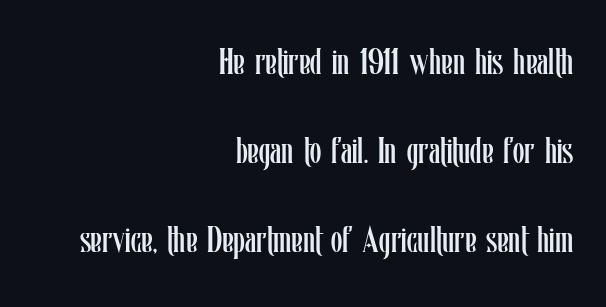
Does the leading feel generous? Absolutely, it's lavish. Caption: standard tracking, unaltered. Check the space under the baseline: it is left empty. The rendering anchors every line to the right-hand side. Summary of weight: not heavy and not bold.
